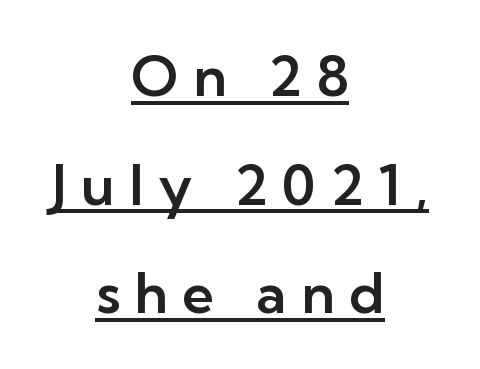
Type style note: lacks serifs. The letters stand upright; this is a roman face. Students, note that the glyphs here are deliberately spaced far apart. Where is the straight margin? There isn't one; the lines are centered.
